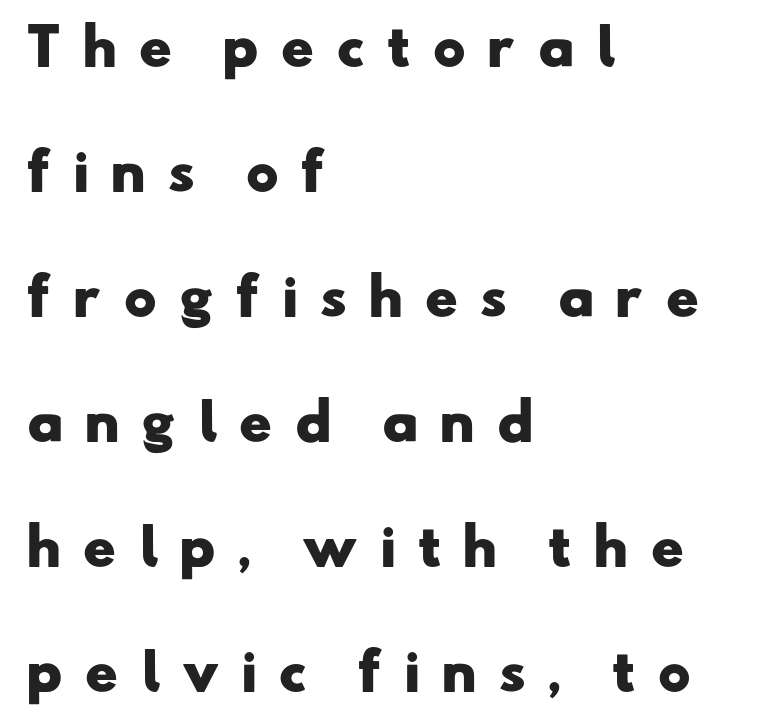
The image shows 50 px heavy, wide sans-serif type; set left-aligned, loose line spacing (2.5x), unusually wide letter spacing (+0.41 em), not underlined; low stroke contrast and a small x-height.
